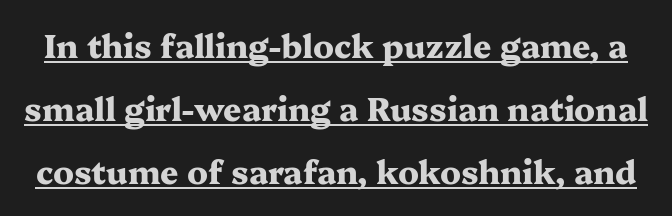
Q: Is the text bold? A: Yes.
Q: Is the text italic (slanted)? A: No, it is upright.
Q: Is the typeface a serif or a sans-serif typeface? A: Serif.
Q: Is the text underlined? A: Yes.
Q: Is the spacing between letters normal or unusually wide? A: Normal.
Q: Is the spacing between lines tight, normal or loose? A: Loose.
Q: Width (condensed, normal, or wide)? A: Wide.
Q: Stroke contrast? A: Medium.
Q: x-height? A: Medium.
Q: Monospaced? A: No.
